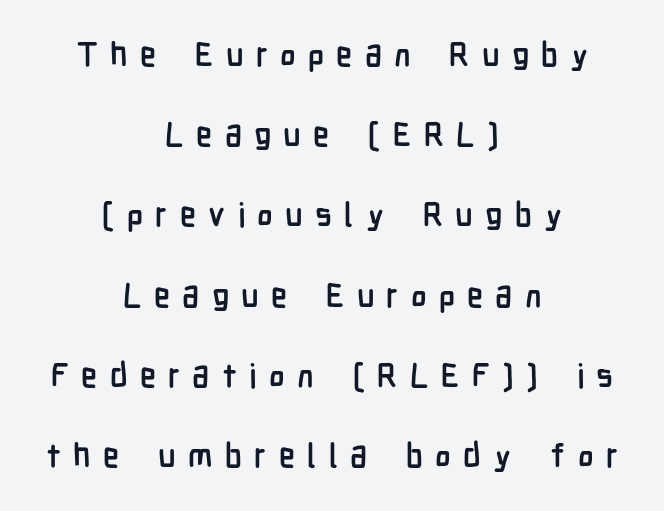
The image shows 33 px semibold, condensed sans-serif type, upright; set centered, loose line spacing (2.43x), unusually wide letter spacing (+0.37 em), not underlined; low stroke contrast and a medium x-height.
